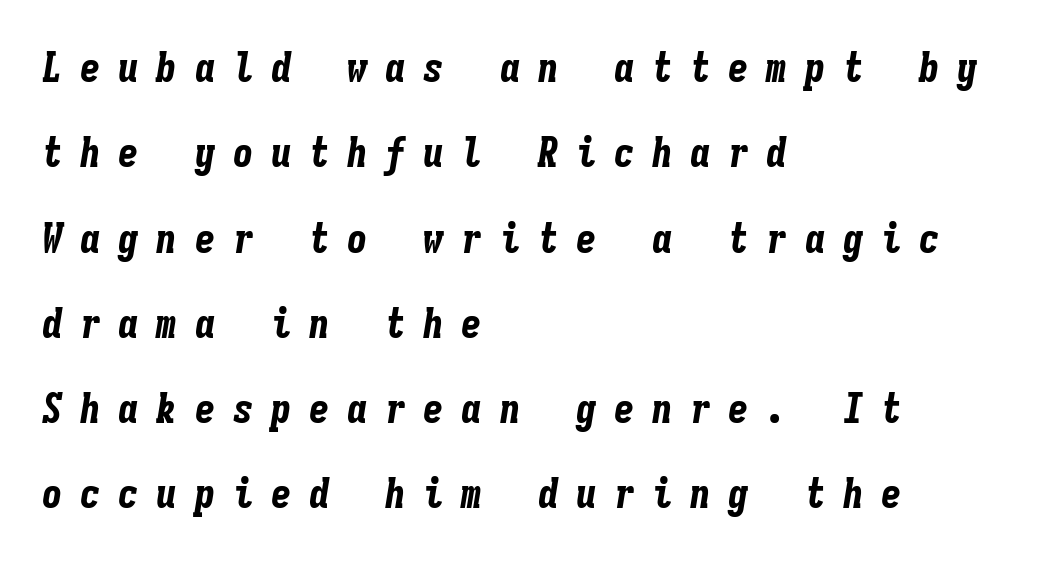
The image shows 41 px bold, condensed type, italic (leaning right), monospaced; set left-aligned, loose line spacing (2.08x), unusually wide letter spacing (+0.43 em), not underlined; low stroke contrast and a medium x-height.
